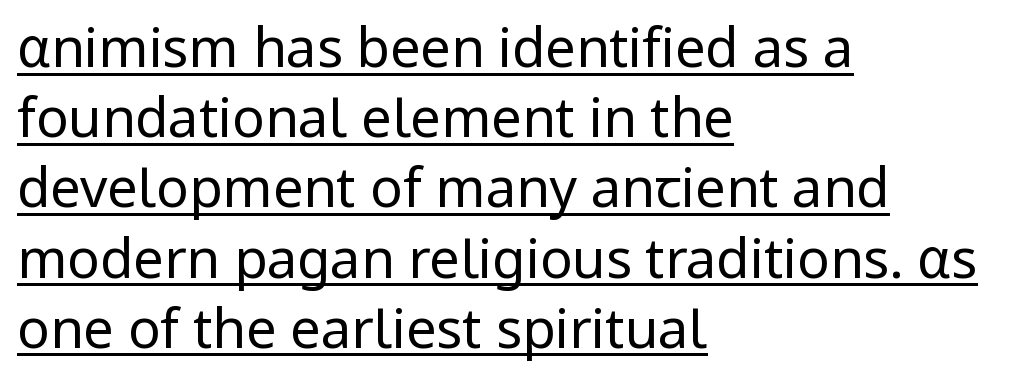
Q: Is the text bold? A: No.
Q: Is the text italic (slanted)? A: No, it is upright.
Q: Is the typeface a serif or a sans-serif typeface? A: Sans-serif.
Q: Is the text underlined? A: Yes.
Q: How is the paragraph aligned? A: Left-aligned.
Q: Is the spacing between letters normal or unusually wide? A: Normal.
Q: Is the spacing between lines tight, normal or loose? A: Normal.
Q: Width (condensed, normal, or wide)? A: Normal.
Q: Stroke contrast? A: Low.
Q: x-height? A: Medium.
Q: Monospaced? A: No.
